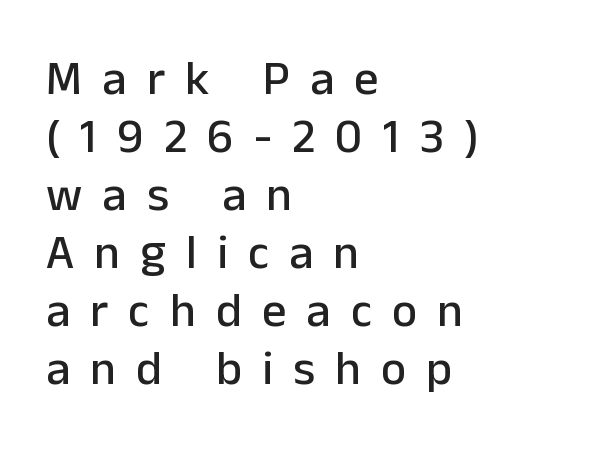
Q: Is the text italic (slanted)? A: No, it is upright.
Q: Is the typeface a serif or a sans-serif typeface? A: Sans-serif.
Q: Is the text underlined? A: No.
Q: How is the paragraph aligned? A: Left-aligned.
Q: Is the spacing between letters normal or unusually wide? A: Unusually wide.
Q: Width (condensed, normal, or wide)? A: Normal.
Q: Stroke contrast? A: Low.
Q: x-height? A: Medium.
Q: Monospaced? A: No.
